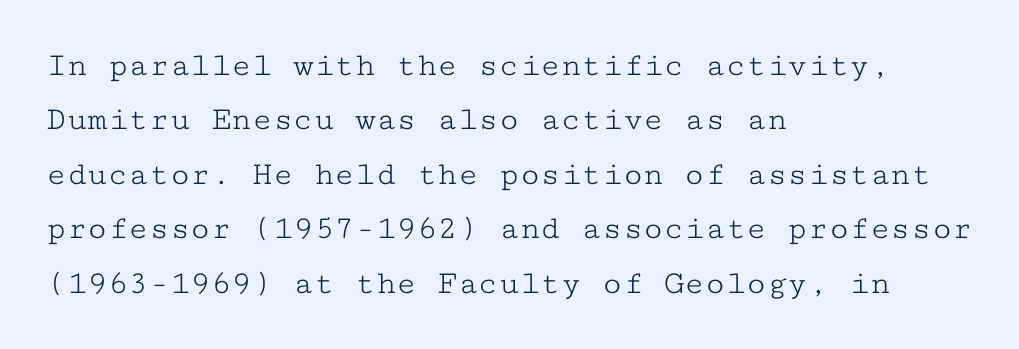
The image shows 34 px light, wide serif type, upright, monospaced; set left-aligned, normal line spacing (1.6x), normal letter spacing, not underlined; low stroke contrast and a medium x-height.
